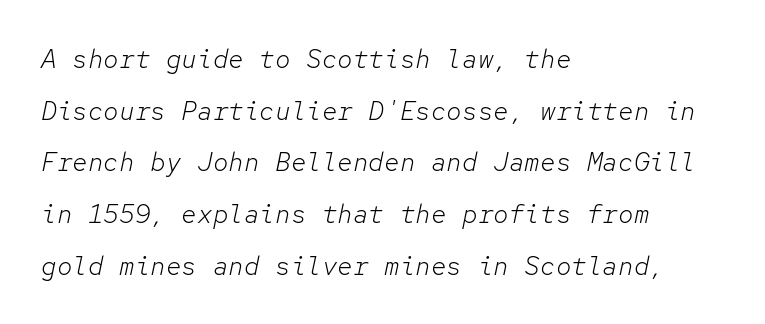
The image shows 26 px text type, italic (leaning right); set left-aligned, loose line spacing (1.99x), normal letter spacing, not underlined.
